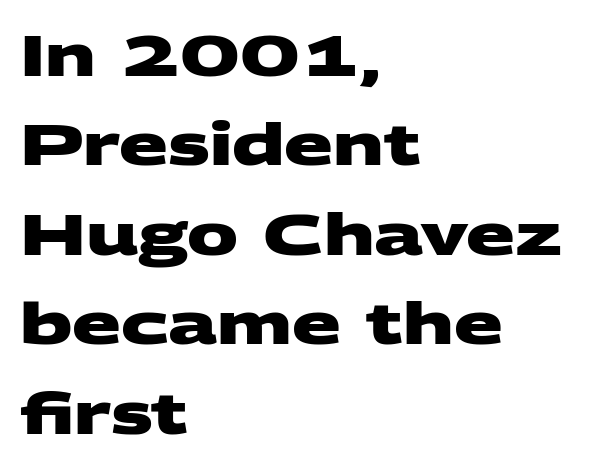
The image shows 57 px heavy, wide sans-serif type; set left-aligned, normal line spacing (1.57x), normal letter spacing, not underlined; medium stroke contrast and a large x-height.
